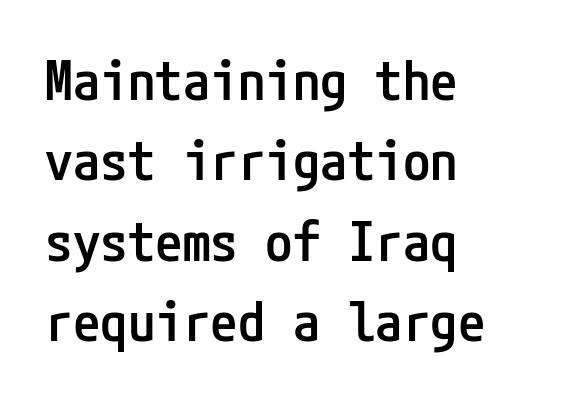
Q: Is the text bold? A: Semi-bold.
Q: Is the text italic (slanted)? A: No, it is upright.
Q: Is the typeface a serif or a sans-serif typeface? A: Sans-serif.
Q: Is the text underlined? A: No.
Q: How is the paragraph aligned? A: Left-aligned.
Q: Is the spacing between letters normal or unusually wide? A: Normal.
Q: Is the spacing between lines tight, normal or loose? A: Normal.
Q: Width (condensed, normal, or wide)? A: Condensed.
Q: Stroke contrast? A: Low.
Q: x-height? A: Medium.
